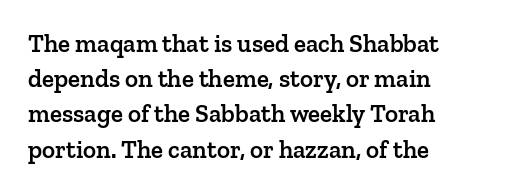
The image shows 25 px text type, upright; set left-aligned, normal line spacing (1.41x), normal letter spacing, not underlined.
